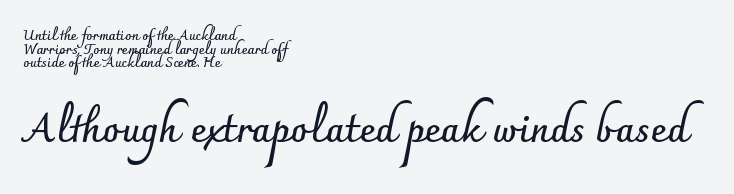
Q: Is the text bold? A: Yes.
Q: Is the text italic (slanted)? A: Yes.
Q: Is the typeface a serif or a sans-serif typeface? A: Sans-serif.
Q: Is the text underlined? A: No.
Q: How is the paragraph aligned? A: Left-aligned.
Q: Is the spacing between letters normal or unusually wide? A: Normal.
Q: Is the spacing between lines tight, normal or loose? A: Tight.
Q: Which block of text is set in a larger size, the first (top) or the second (bottom)? A: The second (bottom) one.
Q: Width (condensed, normal, or wide)? A: Normal.
Q: Stroke contrast? A: Low.
Q: x-height? A: Small.
Q: Monospaced? A: No.
